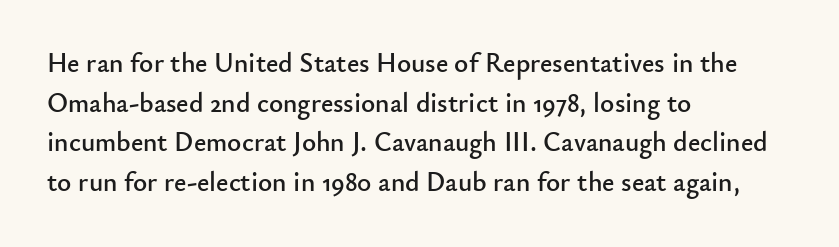
Reading down the column, the eye jumps a familiar distance to each next line. The gaps between neighbouring characters are ordinary and unremarkable. Every character sits straight up, as roman type does. These lines stack with their left ends in a neat column. Bare-footed words on every line.
